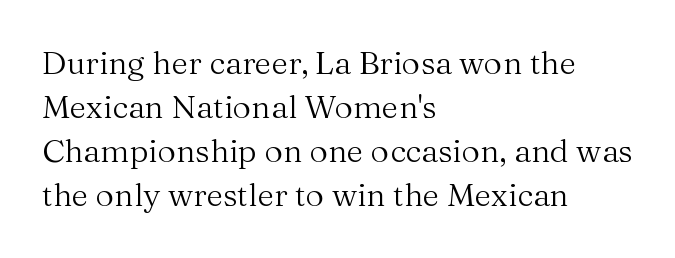
The image shows 32 px regular-weight serif type, upright; set left-aligned, normal line spacing (1.38x), normal letter spacing, not underlined; medium stroke contrast and a medium x-height.
